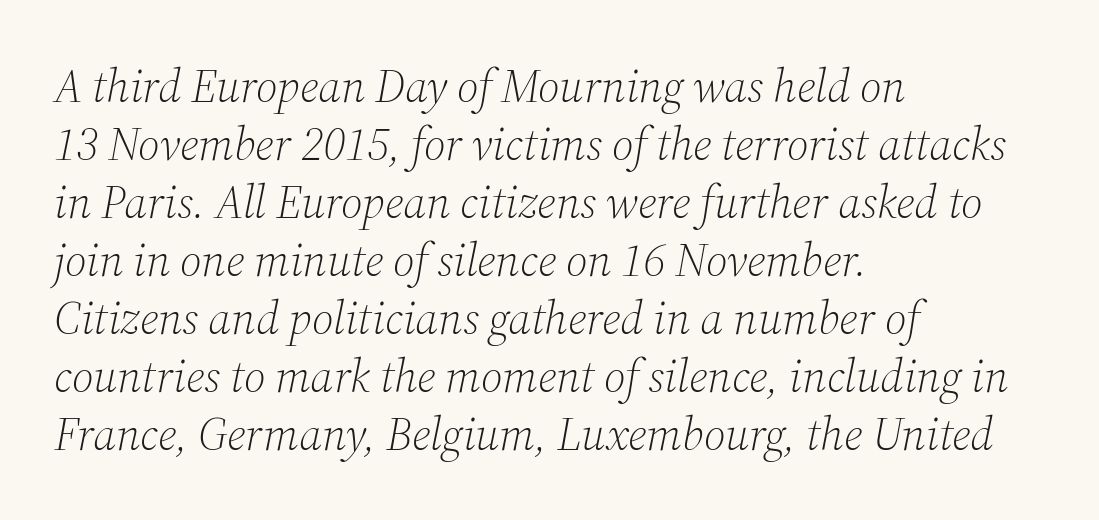
{"serif": "yes", "italic": "yes", "lean": "right", "slant_degrees": 12, "bold": "no", "weight": "light", "width": "normal", "stroke_contrast": "medium", "x_height": "medium", "monospaced": "no", "underline": "no", "align": "left", "line_spacing": "normal", "line_spacing_ratio": 1.26, "letter_spacing": "normal", "letter_spacing_em": 0.0, "glyph_px": 46}
